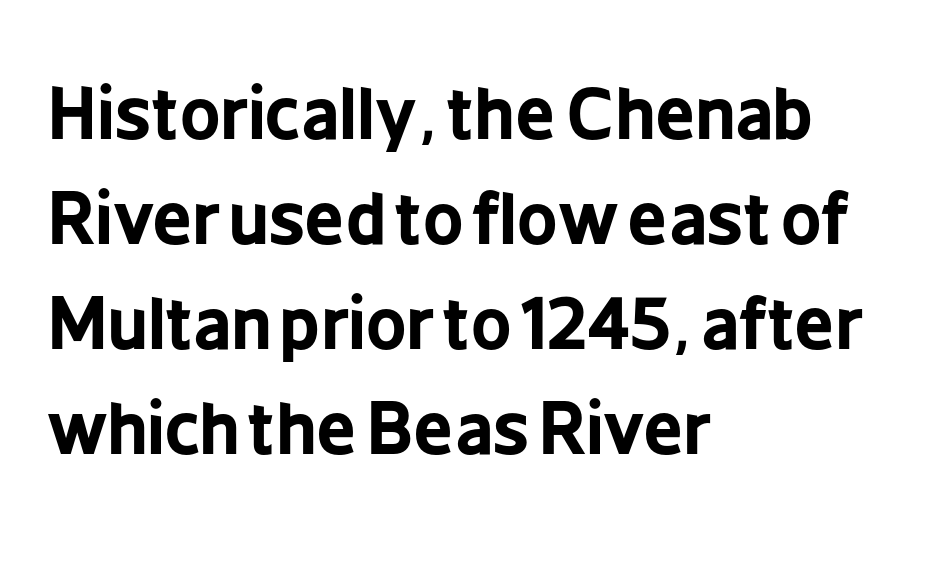
Q: Is the text bold? A: Yes.
Q: Is the text italic (slanted)? A: No, it is upright.
Q: Is the typeface a serif or a sans-serif typeface? A: Sans-serif.
Q: Is the text underlined? A: No.
Q: How is the paragraph aligned? A: Left-aligned.
Q: Is the spacing between letters normal or unusually wide? A: Normal.
Q: Is the spacing between lines tight, normal or loose? A: Normal.
Q: Width (condensed, normal, or wide)? A: Condensed.
Q: Stroke contrast? A: Low.
Q: x-height? A: Medium.
Q: Monospaced? A: No.
